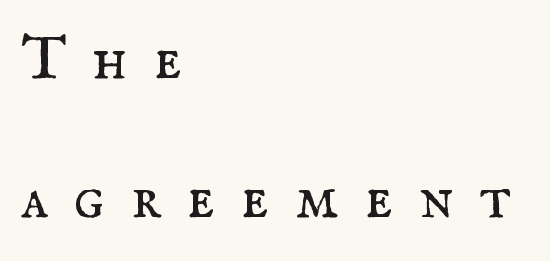
Typeset ragged right — the left edge is the straight one. Rows of type keep a wide berth in the vertical direction. Between one letter and the next there's a generous, obvious gap. Every stem runs plumb, perpendicular to the baseline. Looks like regular typesetting: each glyph gets only the width it needs. Ink coverage per letter is moderate at most.
